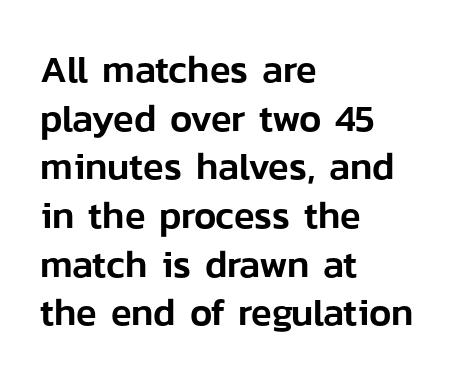
Q: Is the text italic (slanted)? A: No, it is upright.
Q: Is the typeface a serif or a sans-serif typeface? A: Sans-serif.
Q: Is the text underlined? A: No.
Q: How is the paragraph aligned? A: Left-aligned.
Q: Is the spacing between letters normal or unusually wide? A: Normal.
Q: Is the spacing between lines tight, normal or loose? A: Normal.
Q: Width (condensed, normal, or wide)? A: Normal.
Q: Stroke contrast? A: Low.
Q: x-height? A: Medium.
Q: Monospaced? A: No.
